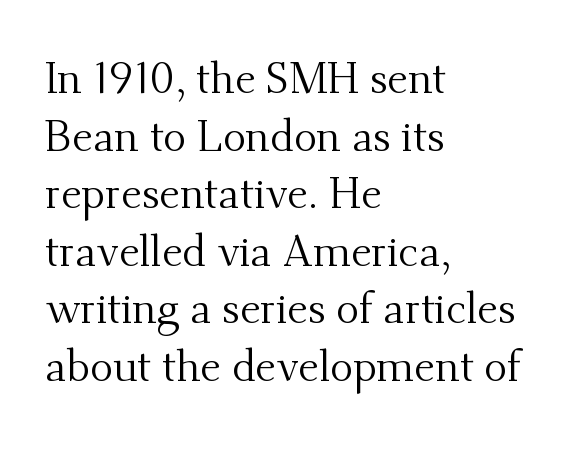
Q: Is the text bold? A: No.
Q: Is the text italic (slanted)? A: No, it is upright.
Q: Is the typeface a serif or a sans-serif typeface? A: Serif.
Q: Is the text underlined? A: No.
Q: How is the paragraph aligned? A: Left-aligned.
Q: Is the spacing between letters normal or unusually wide? A: Normal.
Q: Is the spacing between lines tight, normal or loose? A: Normal.
Q: Width (condensed, normal, or wide)? A: Normal.
Q: Stroke contrast? A: Medium.
Q: x-height? A: Small.
Q: Monospaced? A: No.
